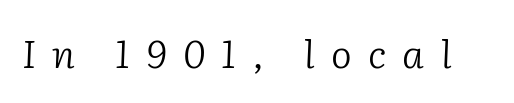
No heavy texture on the line: the type isn't bold. Check under the words: just untouched page. The face used here is proportionally spaced, like ordinary book or web type. Each word looks stretched out because of the extra space between its letters.
